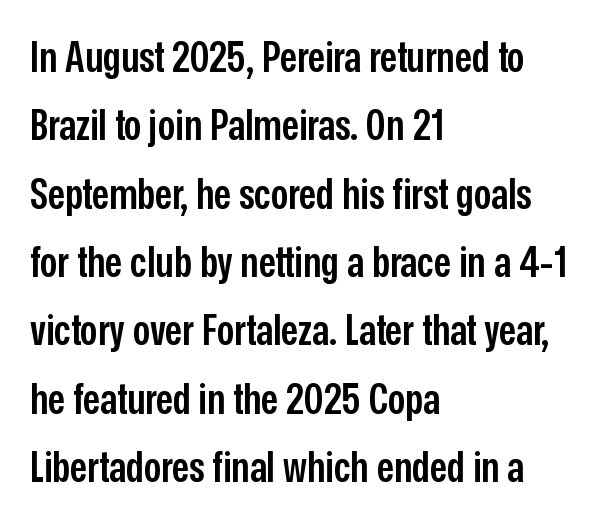
Q: Is the text bold? A: Semi-bold.
Q: Is the text italic (slanted)? A: No, it is upright.
Q: Is the typeface a serif or a sans-serif typeface? A: Sans-serif.
Q: Is the text underlined? A: No.
Q: How is the paragraph aligned? A: Left-aligned.
Q: Is the spacing between letters normal or unusually wide? A: Normal.
Q: Is the spacing between lines tight, normal or loose? A: Normal.
Q: Width (condensed, normal, or wide)? A: Condensed.
Q: Stroke contrast? A: Low.
Q: x-height? A: Medium.
Q: Monospaced? A: No.
